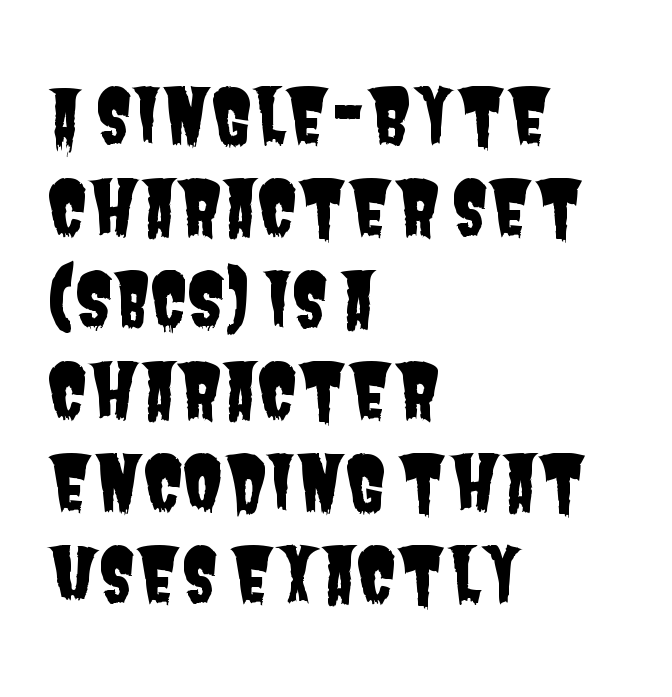
The area under the type is left untouched. Teacher's note: observe the even left margin — that is flush-left alignment. Check where the strokes stop: nothing finishes them off — pure sans. The letters sit at their default tracking, neither squeezed nor spread.
